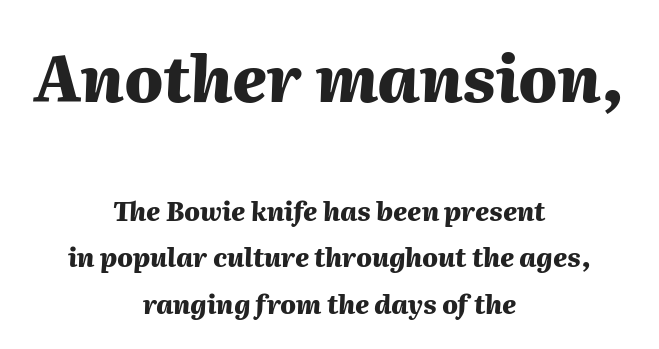
Q: Is the text bold? A: Yes.
Q: Is the text italic (slanted)? A: Yes, it leans right by about 2 degrees.
Q: Is the text underlined? A: No.
Q: How is the paragraph aligned? A: Centered.
Q: Is the spacing between letters normal or unusually wide? A: Normal.
Q: Which block of text is set in a larger size, the first (top) or the second (bottom)? A: The first (top) one.
Q: Width (condensed, normal, or wide)? A: Normal.
Q: Stroke contrast? A: Medium.
Q: x-height? A: Medium.
Q: Monospaced? A: No.
